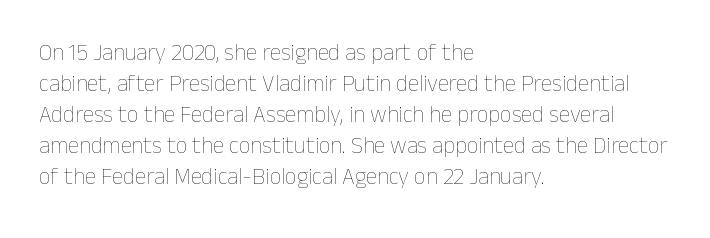
Posture: upright roman. The ragged edge is on the right, which tells us the setting is flush left. Reading down the column, the eye jumps a familiar distance to each next line. The specimen omits any rule beneath the text block's lines. The face looks like a standard text weight, possibly lighter.
